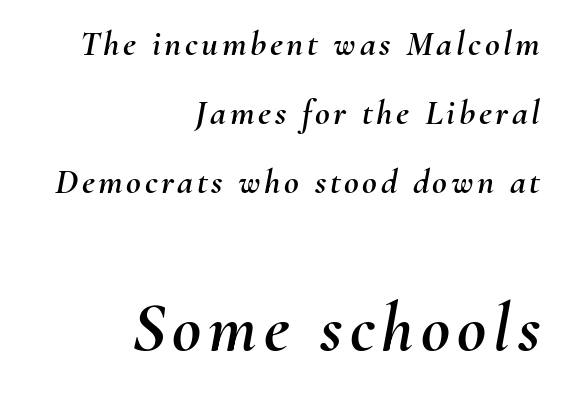
{"italic": "yes", "lean": "right", "slant_degrees": 10, "width": "normal", "stroke_contrast": "medium", "x_height": "small", "monospaced": "no", "underline": "no", "align": "right", "line_spacing": "loose", "line_spacing_ratio": 1.91, "larger_block": "second", "size_ratio": 1.97, "glyph_px": 71}
